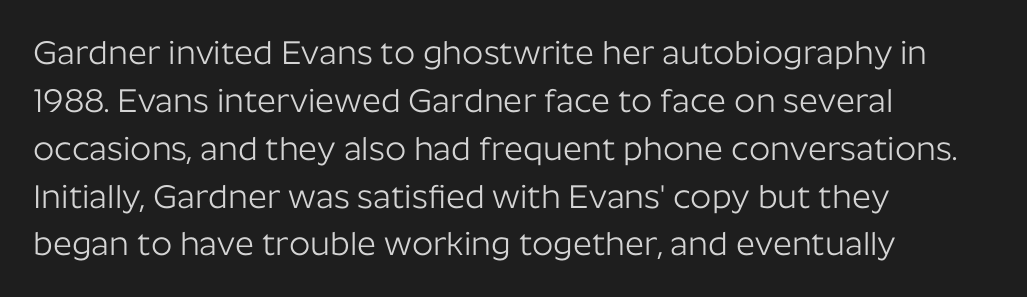
Q: Is the text bold? A: No.
Q: Is the text italic (slanted)? A: No, it is upright.
Q: Is the typeface a serif or a sans-serif typeface? A: Sans-serif.
Q: Is the text underlined? A: No.
Q: How is the paragraph aligned? A: Left-aligned.
Q: Is the spacing between letters normal or unusually wide? A: Normal.
Q: Is the spacing between lines tight, normal or loose? A: Normal.
Q: Width (condensed, normal, or wide)? A: Normal.
Q: Stroke contrast? A: Low.
Q: x-height? A: Medium.
Q: Monospaced? A: No.
